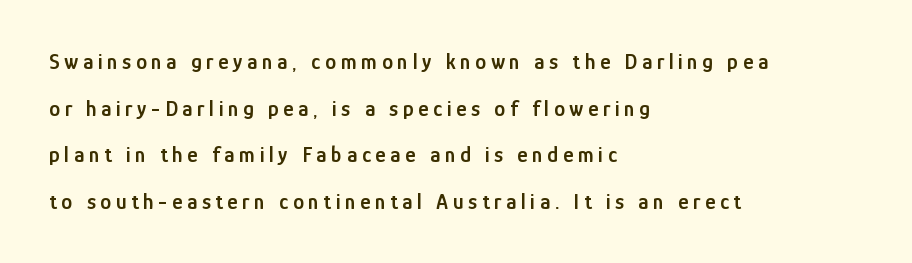
{"italic": "no", "bold": "semi", "underline": "no", "align": "left", "line_spacing": "loose", "line_spacing_ratio": 2.12, "letter_spacing": "wide", "letter_spacing_em": 0.21, "glyph_px": 22}
